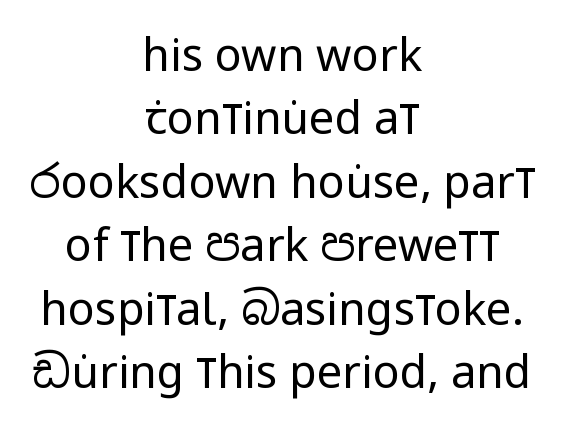
Notice how the passage keeps no hard edge, just a central spine. Stroke thickness stays within the range of a standard reading face or lighter. Each word holds together tightly as a unit, with standard inter-letter gaps. Vertical strokes here are truly vertical. Character widths vary here, with narrow letters taking less room than wide ones.
